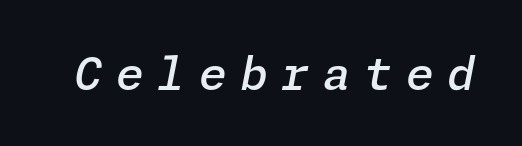
A bare baseline throughout the passage. Would a proofreader flag this as italicized? Yes. Words appear elongated and porous because spacing is wide. Semibold letterforms, between regular and bold.
